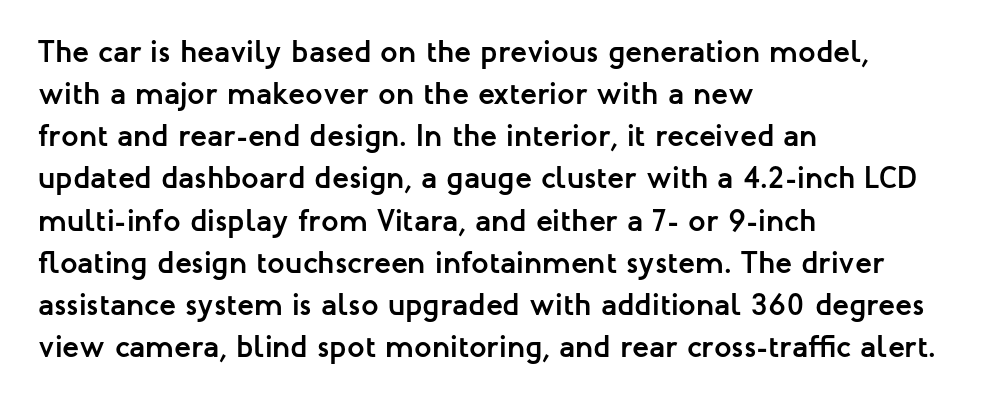
{"serif": "no", "italic": "no", "bold": "yes", "weight": "semibold", "width": "normal", "stroke_contrast": "low", "x_height": "medium", "monospaced": "no", "underline": "no", "align": "left", "line_spacing": "normal", "line_spacing_ratio": 1.36, "letter_spacing": "normal", "letter_spacing_em": 0.0, "glyph_px": 31}
